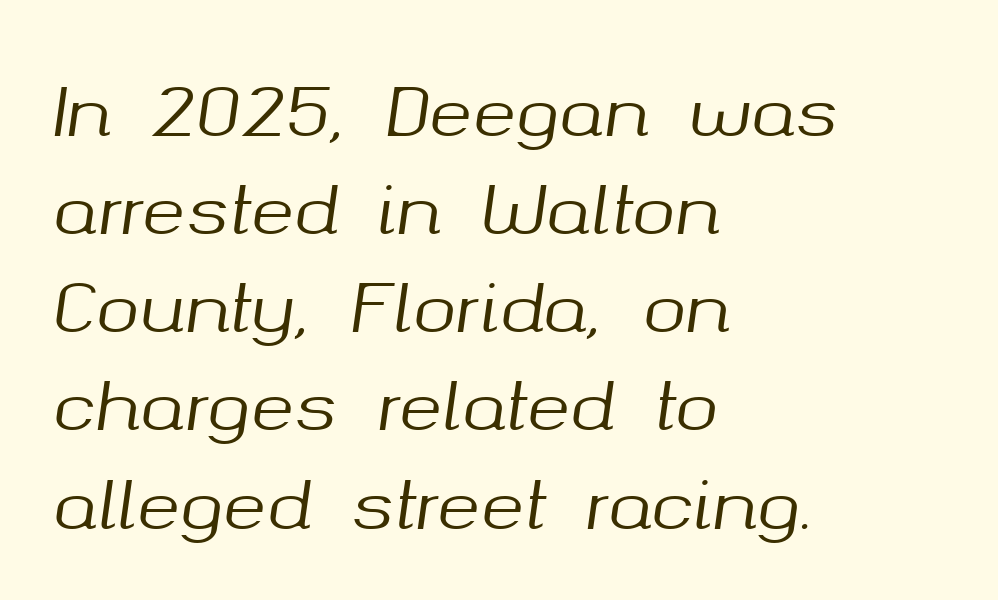
A classic flush-left, rag-right setting is used for this passage. The passage shown stacks its lines at a standard gap. Here the designer chose a conventional face with non-uniform glyph widths. Style check: oblique. Check under the words: just untouched page. Between one letter and the next there's only the usual sliver of space.
